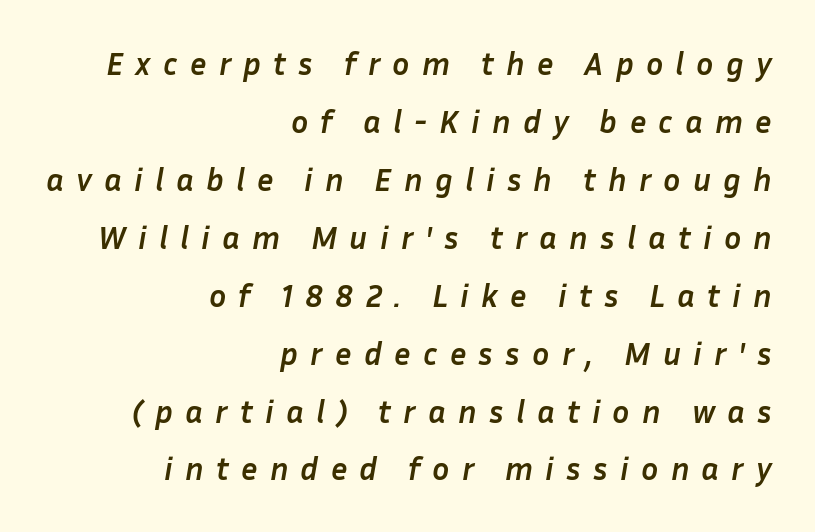
The image shows 32 px semibold type, italic (leaning right); set right-aligned, line spacing 1.81x, unusually wide letter spacing (+0.38 em), not underlined; low stroke contrast and a medium x-height.
